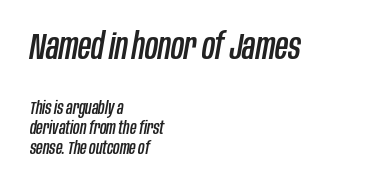
Q: Is the text italic (slanted)? A: Yes, it leans right by about 10 degrees.
Q: Is the text underlined? A: No.
Q: How is the paragraph aligned? A: Left-aligned.
Q: Is the spacing between letters normal or unusually wide? A: Normal.
Q: Is the spacing between lines tight, normal or loose? A: Tight.
Q: Which block of text is set in a larger size, the first (top) or the second (bottom)? A: The first (top) one.
Q: Width (condensed, normal, or wide)? A: Condensed.
Q: Stroke contrast? A: Low.
Q: x-height? A: Large.
Q: Monospaced? A: No.
